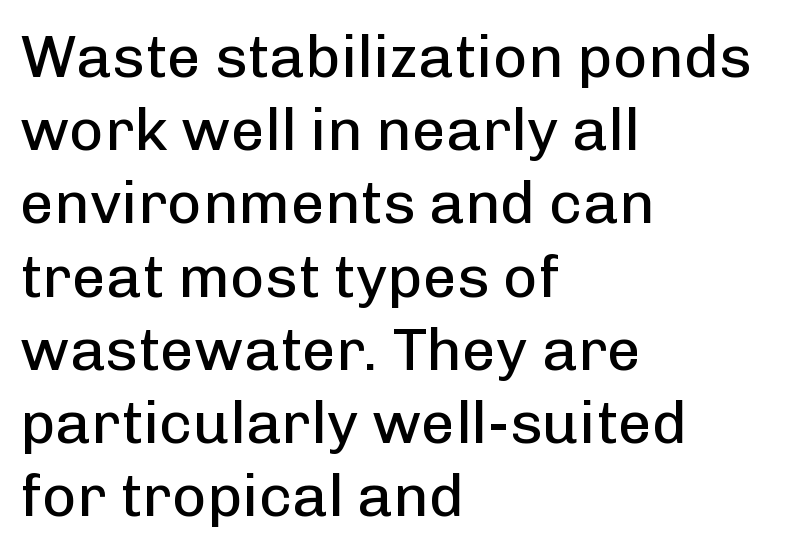
A quiet, ordinary-to-light weight characterises the typeface. Do the letters lean? They stand straight. Does extra space separate the letters? No, they use regular spacing. The space directly below the letters is spotless.
